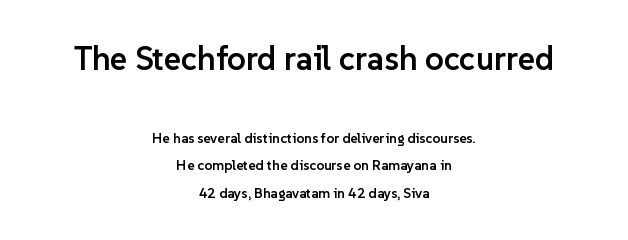
Q: Is the text bold? A: Semi-bold.
Q: Is the text italic (slanted)? A: No, it is upright.
Q: Is the typeface a serif or a sans-serif typeface? A: Sans-serif.
Q: Is the text underlined? A: No.
Q: How is the paragraph aligned? A: Centered.
Q: Is the spacing between letters normal or unusually wide? A: Normal.
Q: Is the spacing between lines tight, normal or loose? A: Loose.
Q: Which block of text is set in a larger size, the first (top) or the second (bottom)? A: The first (top) one.
Q: Width (condensed, normal, or wide)? A: Normal.
Q: Stroke contrast? A: Low.
Q: x-height? A: Medium.
Q: Monospaced? A: No.
